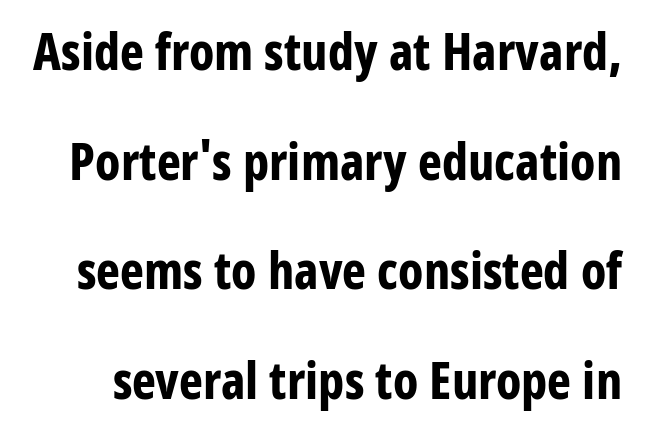
{"serif": "no", "italic": "no", "bold": "yes", "weight": "bold", "width": "condensed", "stroke_contrast": "low", "x_height": "medium", "monospaced": "no", "underline": "no", "line_spacing": "loose", "line_spacing_ratio": 2.15, "letter_spacing": "normal", "letter_spacing_em": 0.0, "glyph_px": 51}
